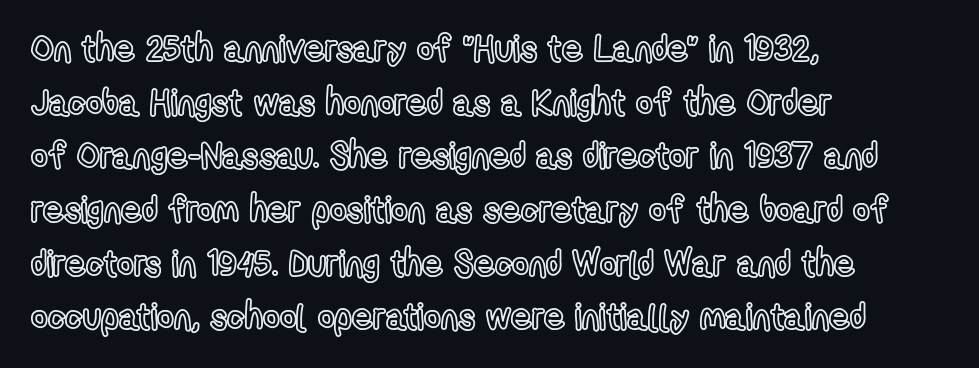
Q: Is the text italic (slanted)? A: No, it is upright.
Q: Is the text underlined? A: No.
Q: How is the paragraph aligned? A: Left-aligned.
Q: Is the spacing between letters normal or unusually wide? A: Normal.
Q: Is the spacing between lines tight, normal or loose? A: Normal.
Q: Width (condensed, normal, or wide)? A: Condensed.
Q: x-height? A: Medium.
Q: Monospaced? A: No.
